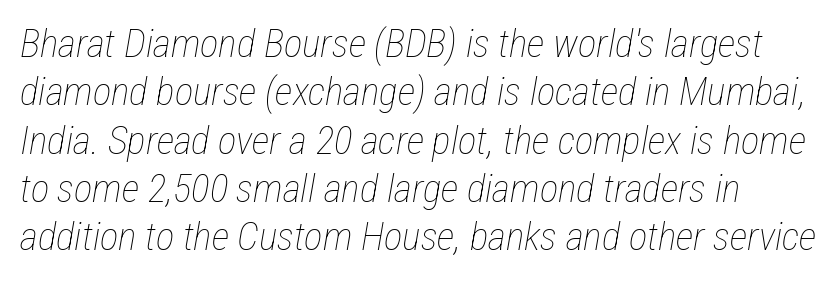
{"italic": "yes", "lean": "right", "slant_degrees": 12, "bold": "no", "weight": "thin", "width": "condensed", "stroke_contrast": "low", "x_height": "medium", "monospaced": "no", "underline": "no", "line_spacing_ratio": 1.24, "letter_spacing": "normal", "letter_spacing_em": 0.0, "glyph_px": 39}
